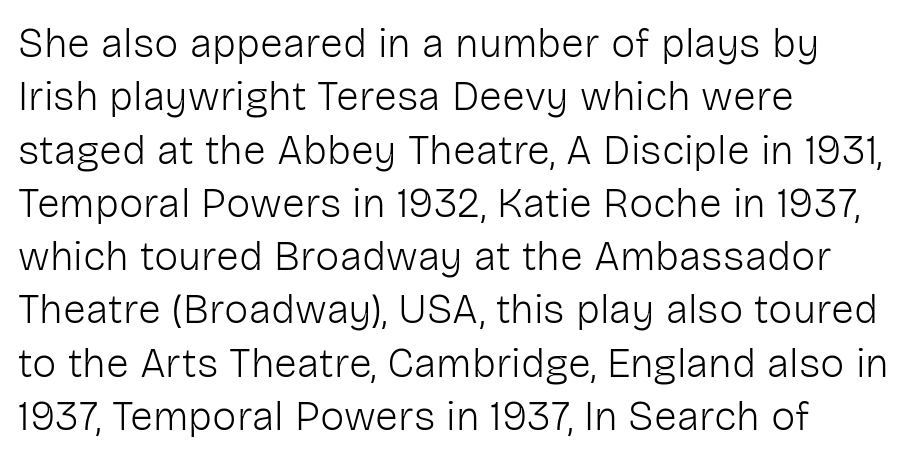
{"serif": "no", "italic": "no", "bold": "no", "weight": "light", "width": "normal", "stroke_contrast": "low", "x_height": "medium", "monospaced": "no", "underline": "no", "align": "left", "line_spacing": "normal", "line_spacing_ratio": 1.3, "letter_spacing": "normal", "letter_spacing_em": 0.0, "glyph_px": 41}
